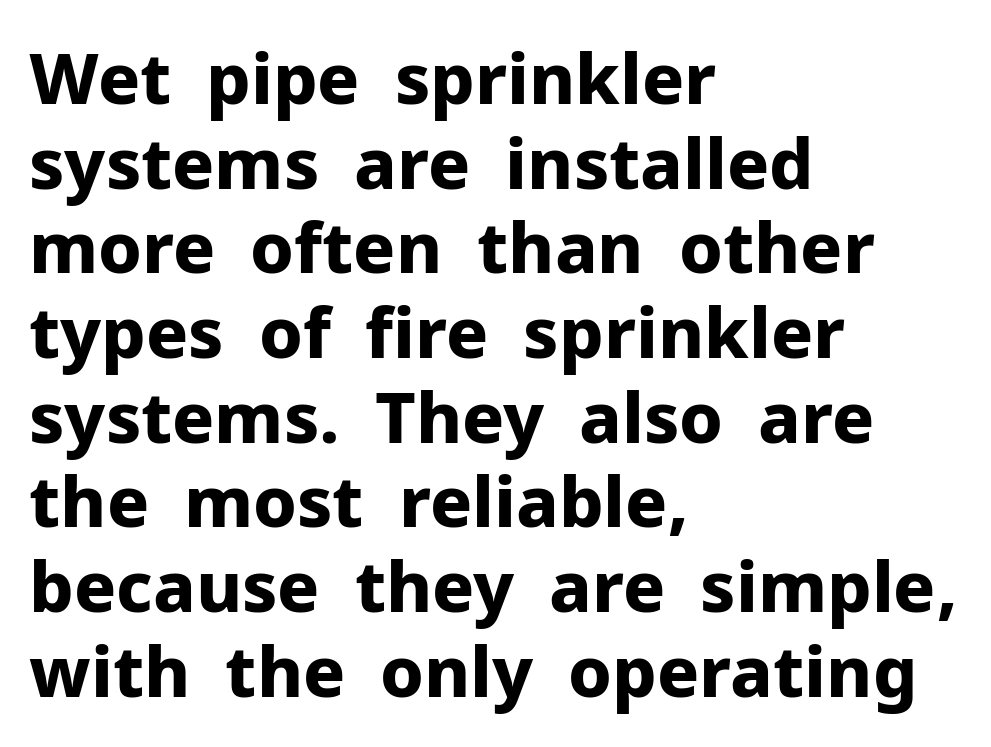
Every row of glyphs begins at an identical x-position on the left. Heavy-handed strokes throughout: this text is bold. Letters rest on an invisible, unmarked baseline. Each letter keeps its own natural width here, so spacing adapts to shape. The face used here is a sans, in the tradition of grotesques and geometrics. These lines were composed using upright roman letters.
